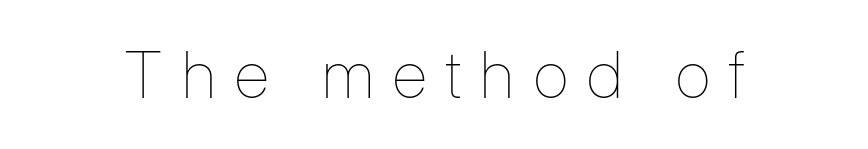
Q: Is the text bold? A: No.
Q: Is the text italic (slanted)? A: No, it is upright.
Q: Is the text underlined? A: No.
Q: Is the spacing between letters normal or unusually wide? A: Unusually wide.
Q: Width (condensed, normal, or wide)? A: Condensed.
Q: Stroke contrast? A: Low.
Q: x-height? A: Medium.
Q: Monospaced? A: No.
